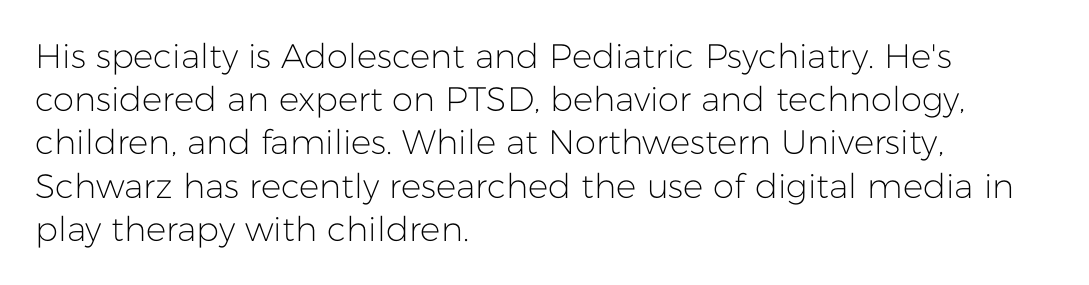
{"serif": "no", "italic": "no", "bold": "no", "weight": "light", "width": "normal", "stroke_contrast": "low", "x_height": "medium", "monospaced": "no", "underline": "no", "align": "left", "line_spacing": "normal", "line_spacing_ratio": 1.27, "letter_spacing": "normal", "letter_spacing_em": 0.0, "glyph_px": 34}
